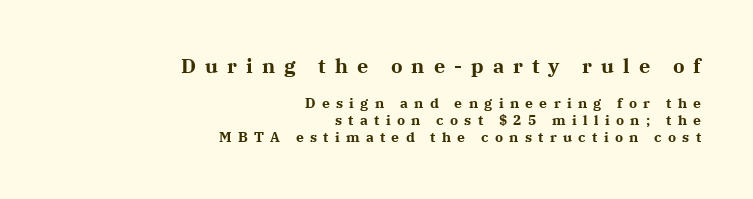
Q: Is the text bold? A: Yes.
Q: Is the text italic (slanted)? A: No, it is upright.
Q: Is the text underlined? A: No.
Q: How is the paragraph aligned? A: Right-aligned.
Q: Is the spacing between letters normal or unusually wide? A: Unusually wide.
Q: Which block of text is set in a larger size, the first (top) or the second (bottom)? A: The first (top) one.
